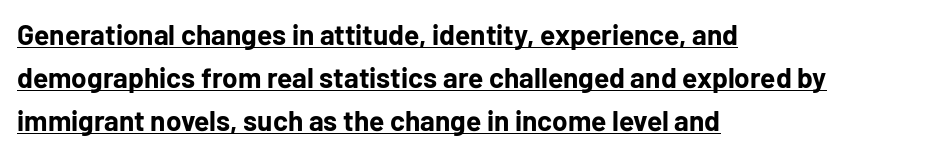
Q: Is the text bold? A: Yes.
Q: Is the text italic (slanted)? A: No, it is upright.
Q: Is the typeface a serif or a sans-serif typeface? A: Sans-serif.
Q: Is the text underlined? A: Yes.
Q: How is the paragraph aligned? A: Left-aligned.
Q: Is the spacing between letters normal or unusually wide? A: Normal.
Q: Is the spacing between lines tight, normal or loose? A: Normal.
Q: Width (condensed, normal, or wide)? A: Normal.
Q: Stroke contrast? A: Low.
Q: x-height? A: Medium.
Q: Monospaced? A: No.
